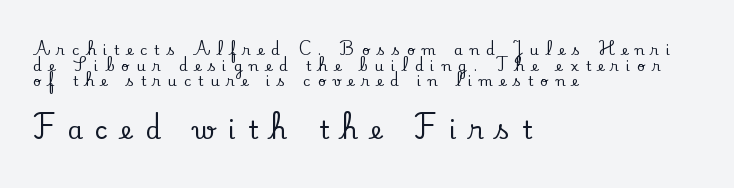
Observe the wide spacing: letters keep a clear distance from each other. Italic? Not at all — the glyphs are vertical. Teacher's note: observe the even left margin — that is flush-left alignment. The area under the type is left untouched. Small over large — that's the arrangement of the two blocks here. Notice how descenders almost collide with the ascenders below — that's tight leading.
